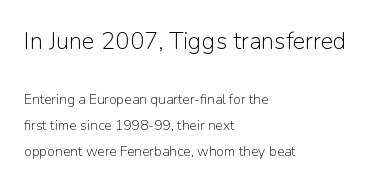
The image shows 24 px text type, upright; set left-aligned, line spacing 1.89x, normal letter spacing, not underlined; the first (top) block is 1.71x larger.
